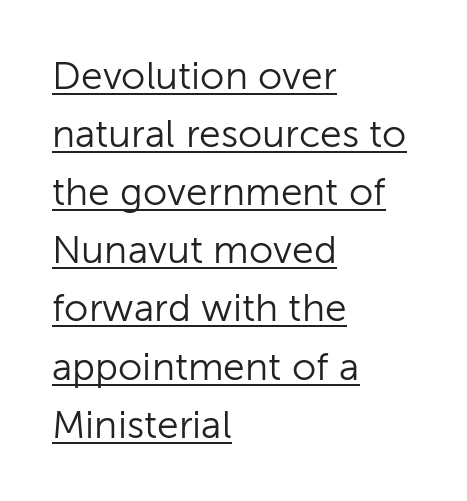
Quick note: underline on. Spacing verdict: proportional, widths tailored to each character. Between one letter and the next there's only the usual sliver of space. The typeface has the unassuming heft of standard copy or less. A classic flush-left, rag-right setting is used for this passage.
